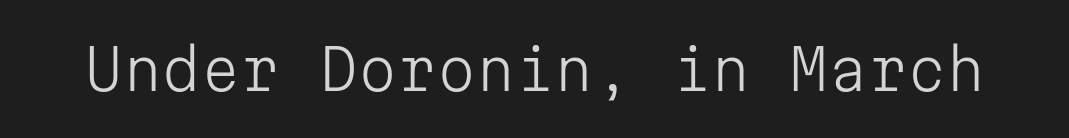
The image shows 56 px light sans-serif type, upright, monospaced; set normal letter spacing, not underlined; low stroke contrast and a medium x-height.
